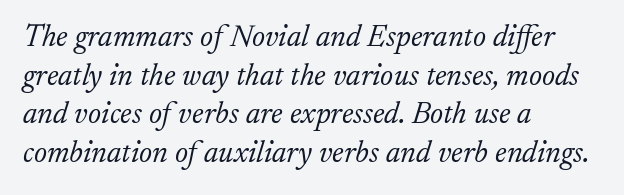
The image shows 31 px light serif type, italic (leaning right); set left-aligned, normal line spacing (1.25x), normal letter spacing, not underlined; low stroke contrast and a small x-height.
